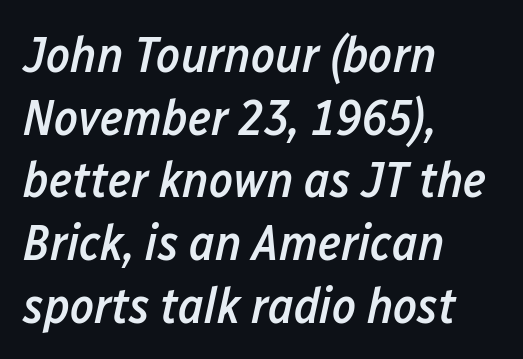
{"italic": "yes", "lean": "right", "slant_degrees": 12, "bold": "semi", "weight": "semibold", "width": "condensed", "stroke_contrast": "low", "x_height": "medium", "monospaced": "no", "underline": "no", "align": "left", "line_spacing_ratio": 1.23, "letter_spacing": "normal", "letter_spacing_em": 0.0, "glyph_px": 51}
